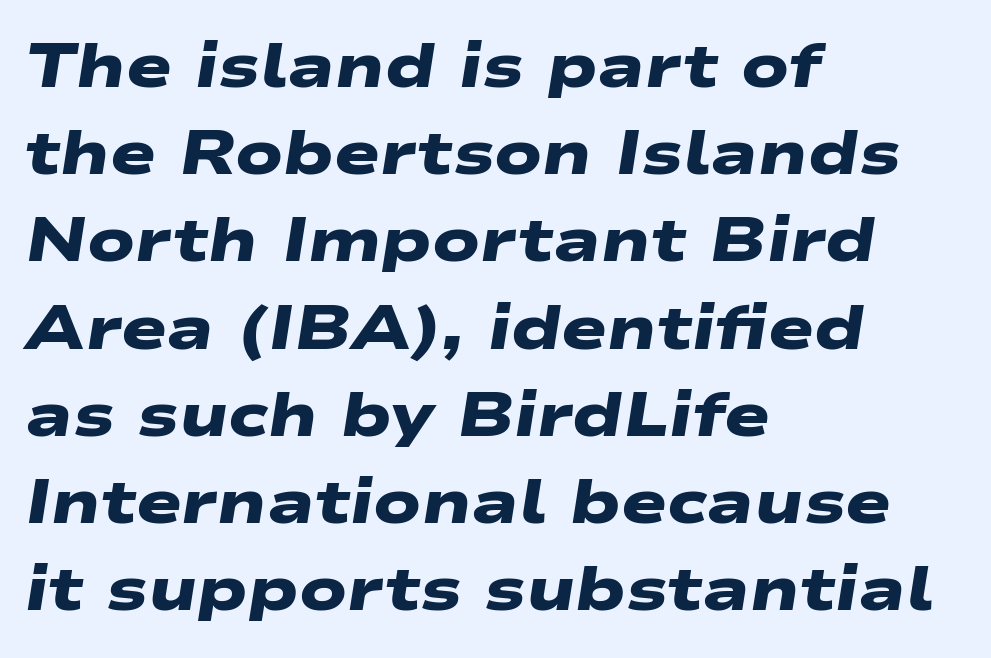
Q: Is the text bold? A: Yes.
Q: Is the typeface a serif or a sans-serif typeface? A: Sans-serif.
Q: Is the text underlined? A: No.
Q: How is the paragraph aligned? A: Left-aligned.
Q: Is the spacing between letters normal or unusually wide? A: Normal.
Q: Is the spacing between lines tight, normal or loose? A: Normal.
Q: Width (condensed, normal, or wide)? A: Wide.
Q: Stroke contrast? A: Low.
Q: x-height? A: Medium.
Q: Monospaced? A: No.
